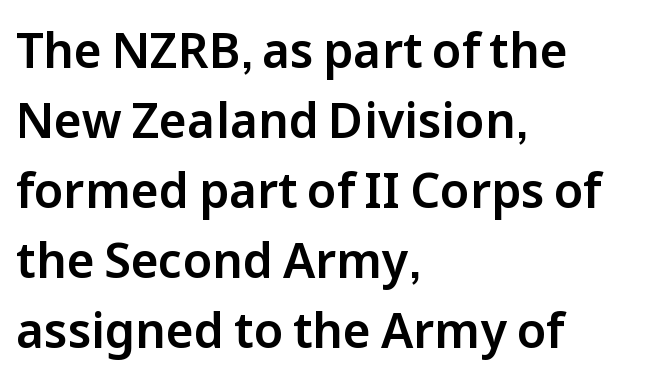
{"serif": "no", "italic": "no", "width": "normal", "stroke_contrast": "low", "x_height": "medium", "monospaced": "no", "underline": "no", "align": "left", "line_spacing": "normal", "line_spacing_ratio": 1.46, "letter_spacing": "normal", "letter_spacing_em": 0.0, "glyph_px": 48}
